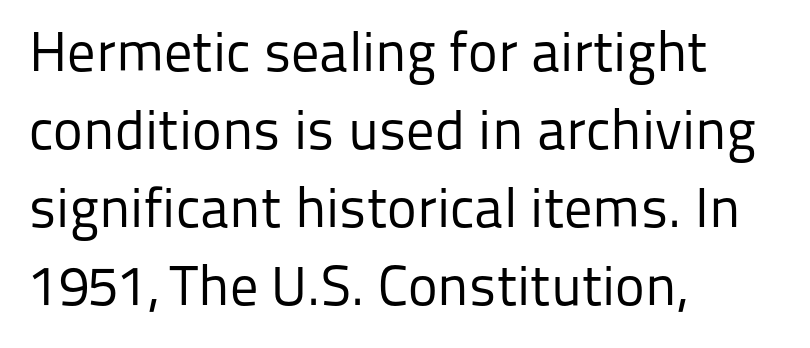
The image shows 56 px regular-weight sans-serif type, upright; set left-aligned, normal line spacing (1.39x), normal letter spacing, not underlined; low stroke contrast and a medium x-height.
